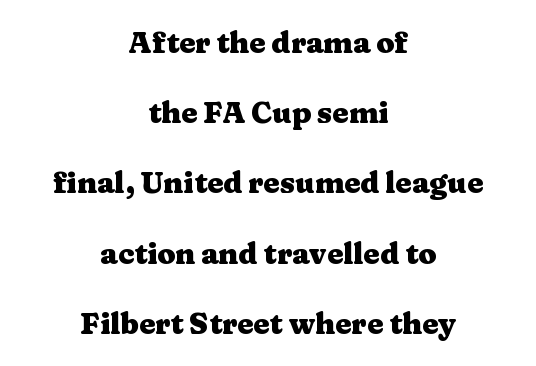
{"serif": "yes", "italic": "no", "bold": "yes", "weight": "heavy", "width": "wide", "stroke_contrast": "medium", "x_height": "medium", "monospaced": "no", "underline": "no", "align": "center", "line_spacing": "loose", "line_spacing_ratio": 2.42, "letter_spacing": "normal", "letter_spacing_em": 0.0, "glyph_px": 29}
